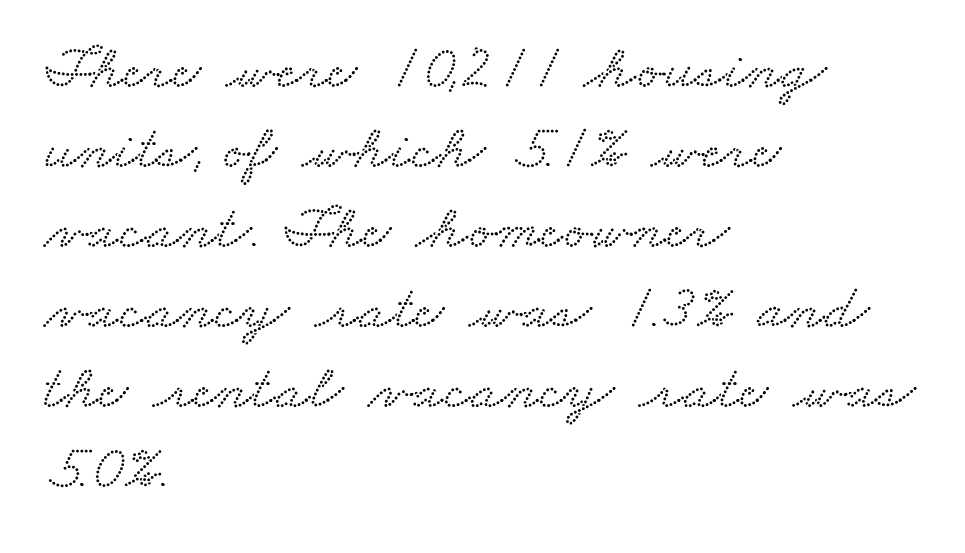
The image shows 63 px wide serif type; set left-aligned, normal line spacing (1.27x), normal letter spacing, not underlined; low stroke contrast and a small x-height.
